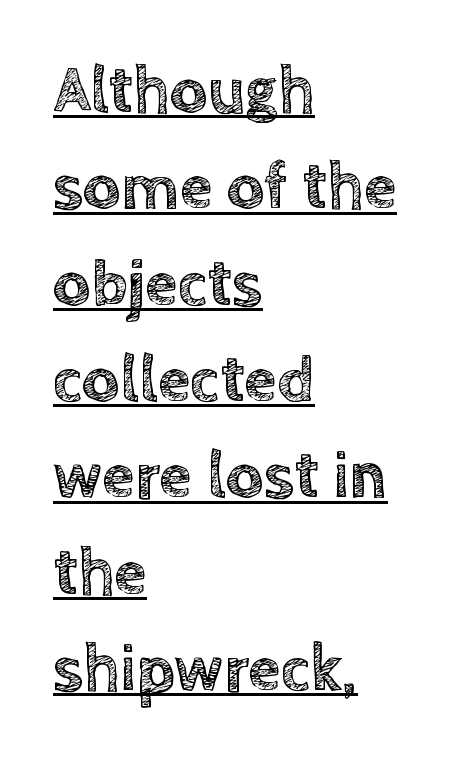
Q: Is the text italic (slanted)? A: No, it is upright.
Q: Is the text underlined? A: Yes.
Q: How is the paragraph aligned? A: Left-aligned.
Q: Is the spacing between letters normal or unusually wide? A: Normal.
Q: Is the spacing between lines tight, normal or loose? A: Normal.
Q: Width (condensed, normal, or wide)? A: Normal.
Q: x-height? A: Large.
Q: Monospaced? A: No.
